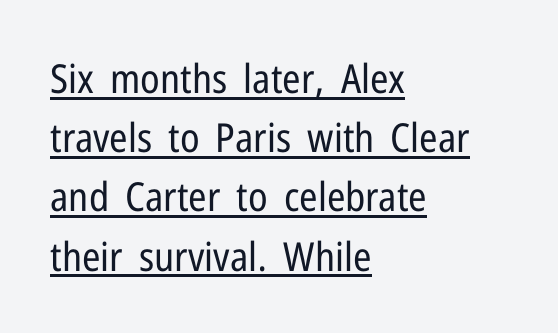
Line spacing here is normal. A typographer would call this underscored text. Which margin do the lines hug? The left one — the right edge is uneven. Here the designer chose a conventional face with non-uniform glyph widths.
